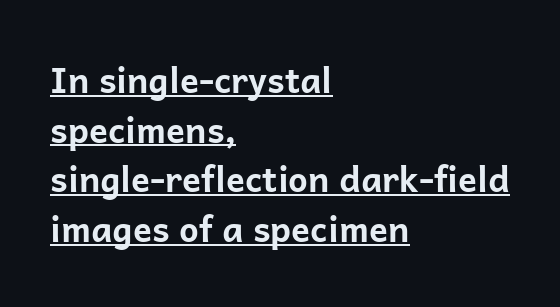
{"serif": "no", "italic": "no", "bold": "yes", "weight": "bold", "width": "normal", "stroke_contrast": "low", "x_height": "medium", "monospaced": "no", "underline": "yes", "align": "left", "line_spacing": "normal", "line_spacing_ratio": 1.42, "letter_spacing": "normal", "letter_spacing_em": 0.0, "glyph_px": 35}
